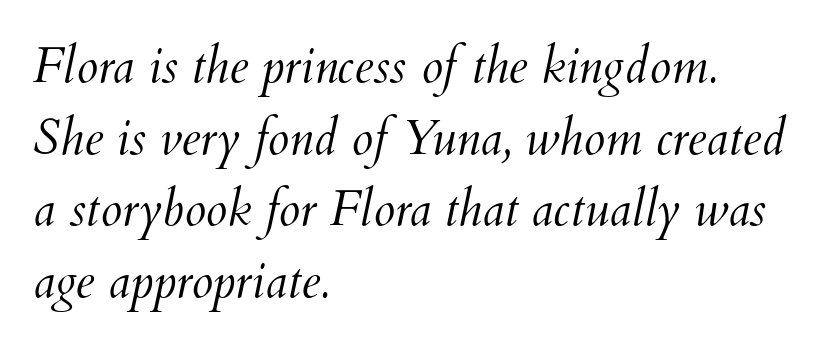
The letters sit at their default tracking, neither squeezed nor spread. The text carries the slant typical of an italic or oblique font. Beneath every word, the page is bare. The face used here is proportionally spaced, like ordinary book or web type. Notice how the passage keeps a crisp vertical edge on the left only. The characters are drawn with everyday or finer stroke widths.
